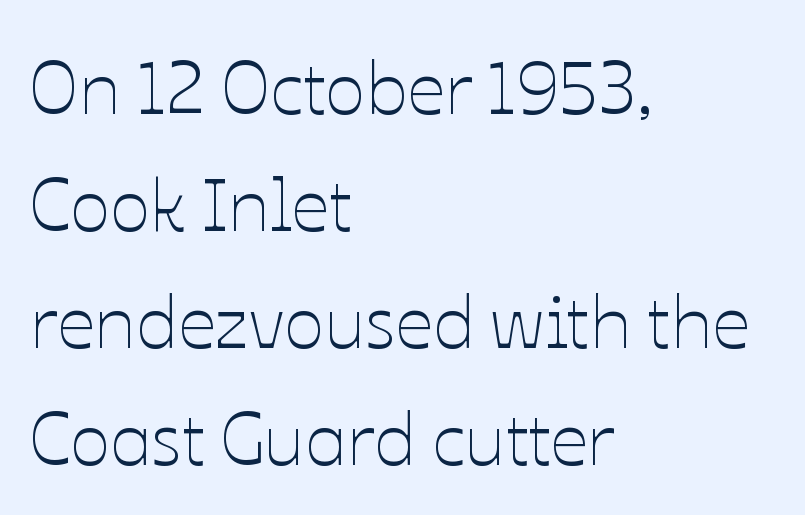
The image shows 75 px thin type, upright; set left-aligned, normal line spacing (1.56x), normal letter spacing, not underlined; low stroke contrast and a medium x-height.
